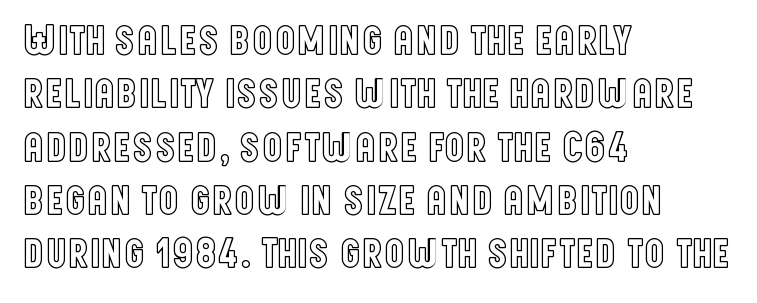
{"italic": "no", "width": "condensed", "x_height": "large", "monospaced": "no", "underline": "no", "align": "left", "line_spacing": "normal", "line_spacing_ratio": 1.27, "letter_spacing": "normal", "letter_spacing_em": 0.0, "glyph_px": 42}
